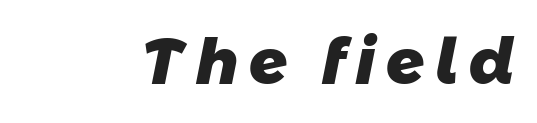
The image shows 63 px heavy sans-serif type; set not underlined; low stroke contrast and a medium x-height.
